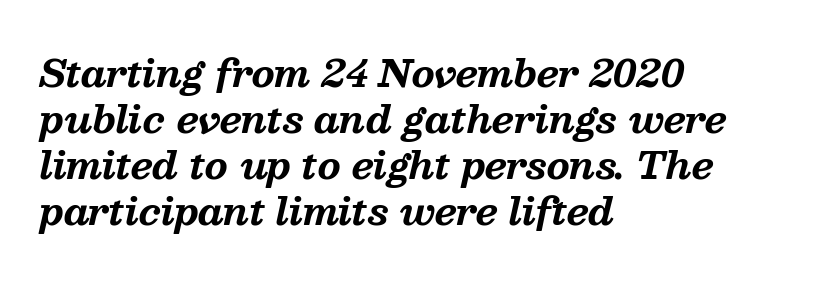
The letters sit at their default tracking, neither squeezed nor spread. Clear beneath every line of the passage. The typesetting leans heavy: a genuine bold. The letters carry serifs — small finishing strokes at the ends of their stems.
